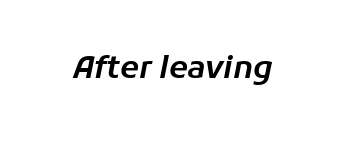
Q: Is the text italic (slanted)? A: Yes, it leans right by about 11 degrees.
Q: Is the text underlined? A: No.
Q: Is the spacing between letters normal or unusually wide? A: Normal.
Q: Width (condensed, normal, or wide)? A: Normal.
Q: Stroke contrast? A: Low.
Q: x-height? A: Medium.
Q: Monospaced? A: No.
